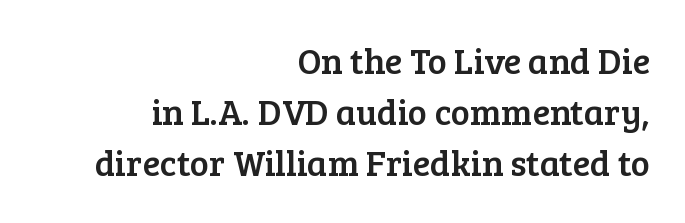
The lines sit at an ordinary, default distance from one another. Visually the block forms a straight wall on the right and a jagged coastline on the left. The letters sit at their default tracking, neither squeezed nor spread. Has an underline been added? It has not. Stroke terminals: seriffed. Each letter keeps its own natural width here, so spacing adapts to shape.
